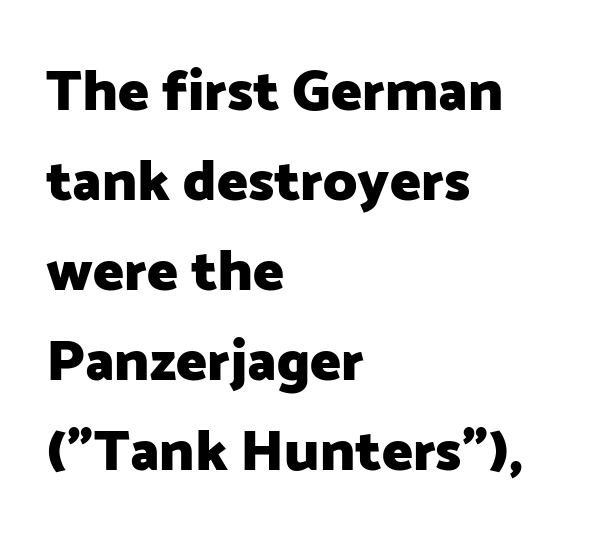
The image shows 58 px heavy sans-serif type, upright; set left-aligned, normal line spacing (1.55x), normal letter spacing, not underlined; low stroke contrast and a medium x-height.
